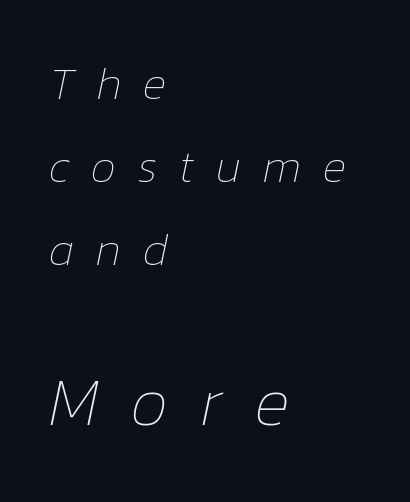
{"italic": "yes", "lean": "right", "slant_degrees": 12, "bold": "no", "weight": "thin", "width": "normal", "stroke_contrast": "low", "x_height": "medium", "monospaced": "no", "underline": "no", "align": "left", "line_spacing_ratio": 1.84, "letter_spacing": "wide", "letter_spacing_em": 0.49, "larger_block": "second", "size_ratio": 1.49, "glyph_px": 67}
